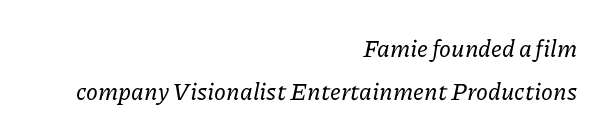
The type is set solid horizontally, with unmodified tracking. Lines of text with bare space underneath. Would a proofreader flag this as italicized? Yes. This sample is right-justified, so line beginnings fall wherever the words allow.
